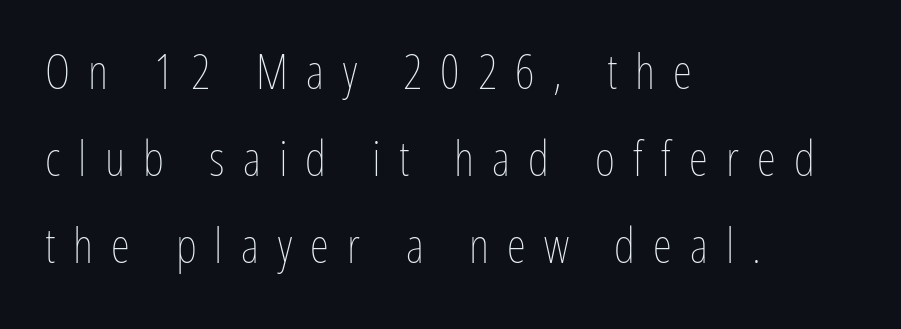
Q: Is the text bold? A: No.
Q: Is the text italic (slanted)? A: No, it is upright.
Q: Is the text underlined? A: No.
Q: How is the paragraph aligned? A: Left-aligned.
Q: Is the spacing between letters normal or unusually wide? A: Unusually wide.
Q: Width (condensed, normal, or wide)? A: Condensed.
Q: Stroke contrast? A: Low.
Q: x-height? A: Medium.
Q: Monospaced? A: No.
